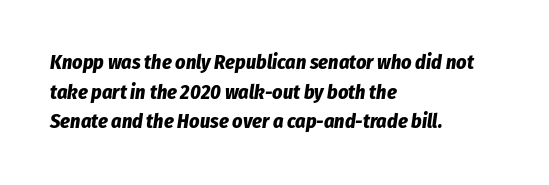
The image shows 20 px bold type, italic (leaning right); set left-aligned, normal line spacing (1.48x), normal letter spacing, not underlined.
